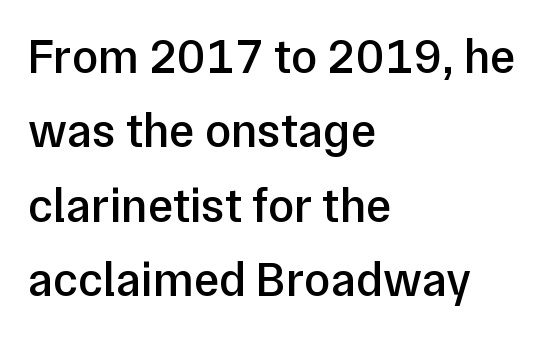
The image shows 48 px semibold sans-serif type, upright; set left-aligned, normal line spacing (1.55x), normal letter spacing, not underlined; low stroke contrast and a medium x-height.
